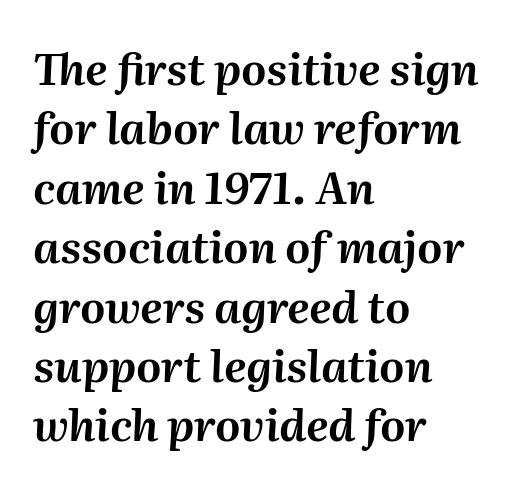
Q: Is the text italic (slanted)? A: Yes, it leans right by about 2 degrees.
Q: Is the text underlined? A: No.
Q: How is the paragraph aligned? A: Left-aligned.
Q: Is the spacing between letters normal or unusually wide? A: Normal.
Q: Is the spacing between lines tight, normal or loose? A: Normal.
Q: Width (condensed, normal, or wide)? A: Normal.
Q: Stroke contrast? A: Medium.
Q: x-height? A: Medium.
Q: Monospaced? A: No.
